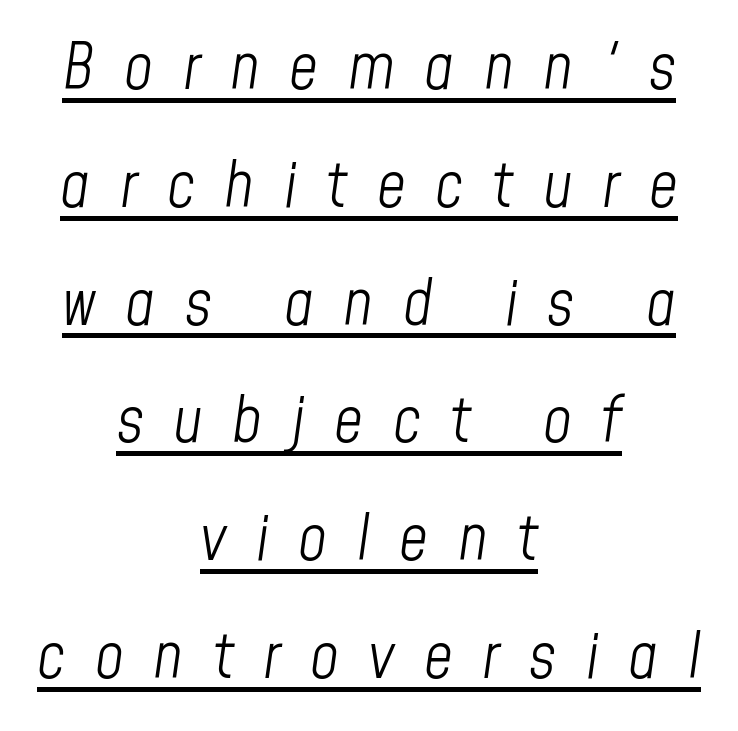
The image shows 63 px light, condensed type, italic (leaning right); set centered, line spacing 1.87x, unusually wide letter spacing (+0.47 em), underlined; low stroke contrast and a medium x-height.
